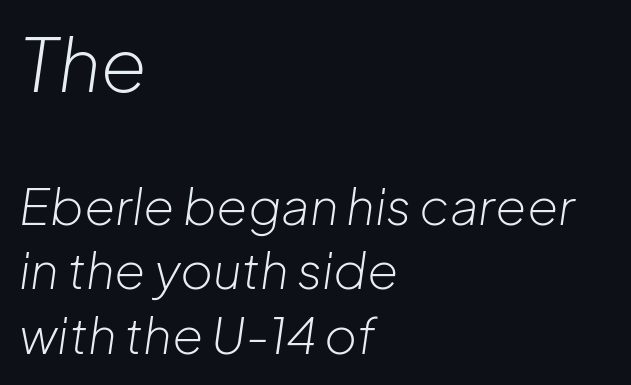
{"italic": "yes", "lean": "right", "slant_degrees": 8, "bold": "no", "weight": "light", "width": "normal", "stroke_contrast": "low", "x_height": "medium", "monospaced": "no", "underline": "no", "align": "left", "line_spacing": "normal", "line_spacing_ratio": 1.29, "letter_spacing": "normal", "letter_spacing_em": 0.0, "larger_block": "first", "size_ratio": 1.5, "glyph_px": 75}
